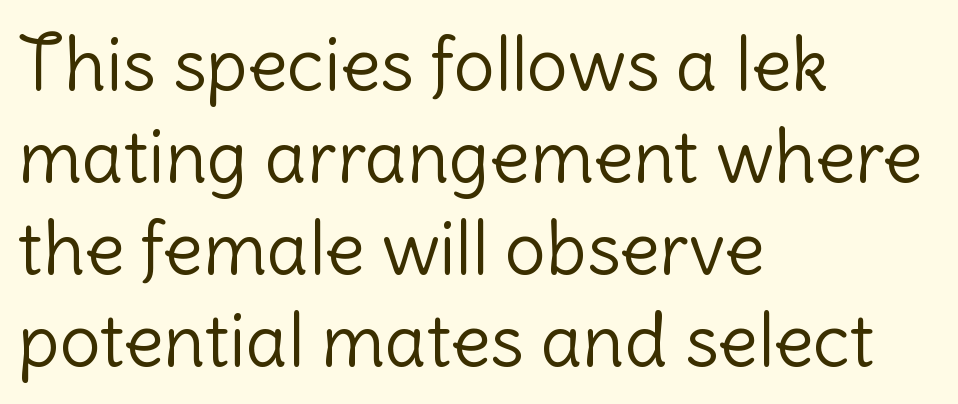
Q: Is the text bold? A: No.
Q: Is the text italic (slanted)? A: No, it is upright.
Q: Is the typeface a serif or a sans-serif typeface? A: Sans-serif.
Q: Is the text underlined? A: No.
Q: How is the paragraph aligned? A: Left-aligned.
Q: Is the spacing between letters normal or unusually wide? A: Normal.
Q: Is the spacing between lines tight, normal or loose? A: Normal.
Q: Width (condensed, normal, or wide)? A: Normal.
Q: Stroke contrast? A: Low.
Q: x-height? A: Medium.
Q: Monospaced? A: No.
